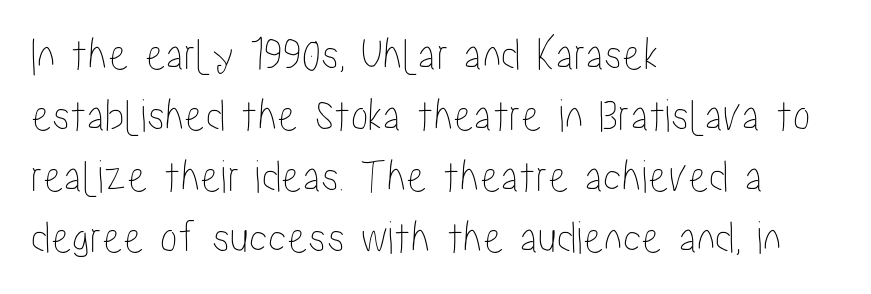
How would I describe the line gaps? Plain and ordinary. Just letters on the line, the space beneath them empty. These lines are rendered in a variable-pitch font. Notice how the stems are strictly vertical — no italics here.
